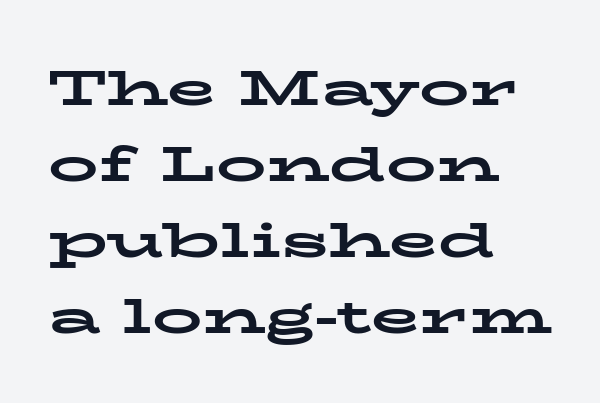
{"serif": "yes", "italic": "no", "bold": "yes", "weight": "bold", "width": "wide", "stroke_contrast": "low", "x_height": "medium", "monospaced": "no", "underline": "no", "align": "left", "line_spacing": "normal", "line_spacing_ratio": 1.52, "letter_spacing": "normal", "letter_spacing_em": 0.0, "glyph_px": 50}
